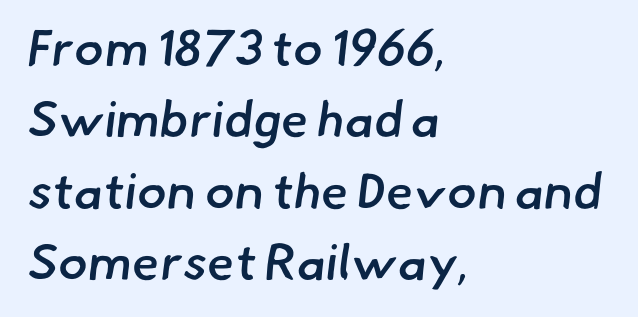
{"serif": "no", "bold": "semi", "weight": "semibold", "width": "normal", "stroke_contrast": "low", "x_height": "small", "monospaced": "no", "underline": "no", "align": "left", "line_spacing": "normal", "line_spacing_ratio": 1.43, "letter_spacing": "normal", "letter_spacing_em": 0.0, "glyph_px": 50}
